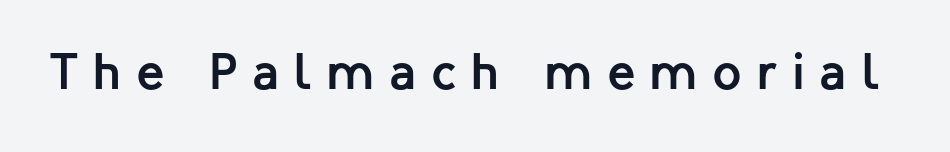
The image shows 52 px semibold sans-serif type, upright; set unusually wide letter spacing (+0.28 em), not underlined; low stroke contrast and a medium x-height.
